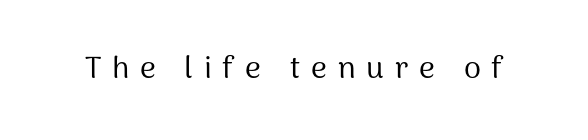
{"serif": "no", "italic": "no", "bold": "no", "weight": "regular", "width": "normal", "stroke_contrast": "medium", "x_height": "medium", "monospaced": "no", "underline": "no", "letter_spacing": "wide", "letter_spacing_em": 0.35, "glyph_px": 31}
